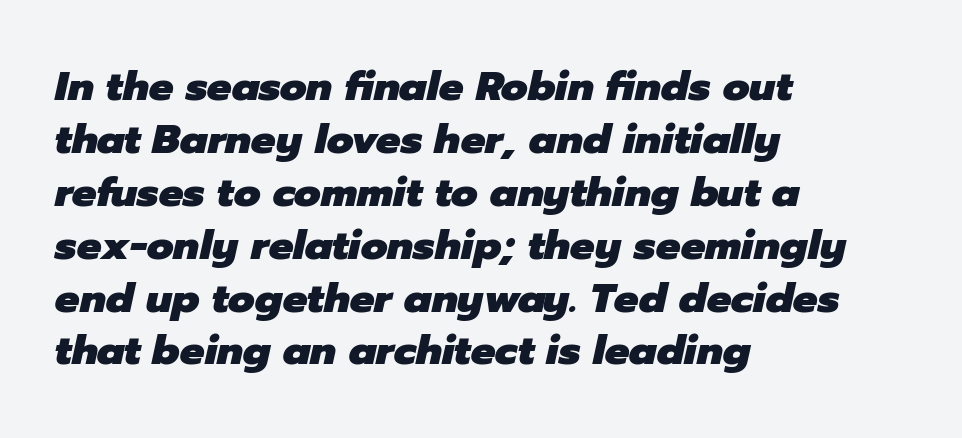
Quick note: interline space is typical. An italicized treatment has been applied to the whole sample. Typesetter's note: full bold, strokes at maximum text heaviness. Line starts are locked; line ends wander. Standard letterfit; no display-style spreading of the glyphs.
